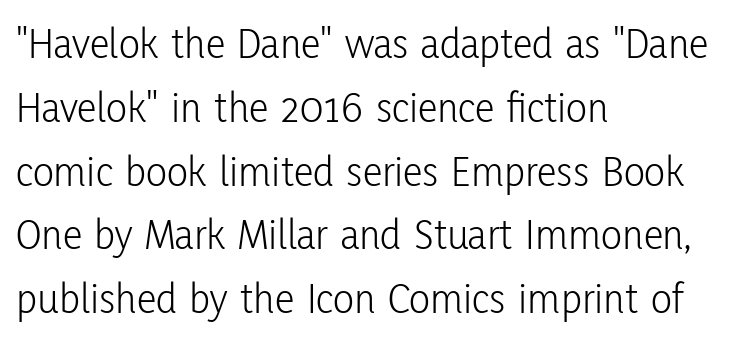
Q: Is the text bold? A: No.
Q: Is the text italic (slanted)? A: No, it is upright.
Q: Is the typeface a serif or a sans-serif typeface? A: Sans-serif.
Q: Is the text underlined? A: No.
Q: How is the paragraph aligned? A: Left-aligned.
Q: Is the spacing between letters normal or unusually wide? A: Normal.
Q: Is the spacing between lines tight, normal or loose? A: Normal.
Q: Width (condensed, normal, or wide)? A: Condensed.
Q: Stroke contrast? A: Low.
Q: x-height? A: Medium.
Q: Monospaced? A: No.
